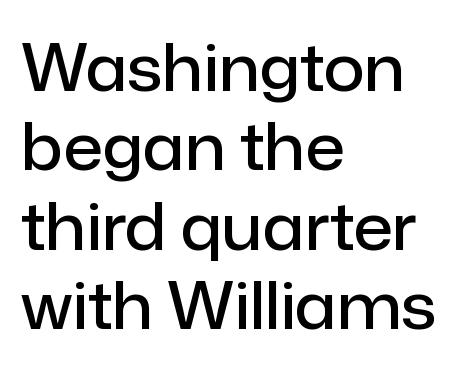
Proportional: the letters do not fall into vertical columns. Moderately thickened strokes mark this as semibold type. The text block is weighted toward the left margin, trailing off unevenly rightward. You can tell from the bare stems that sans-serif type was used. The lettering stays uniformly vertical, giving the passage a roman look.
